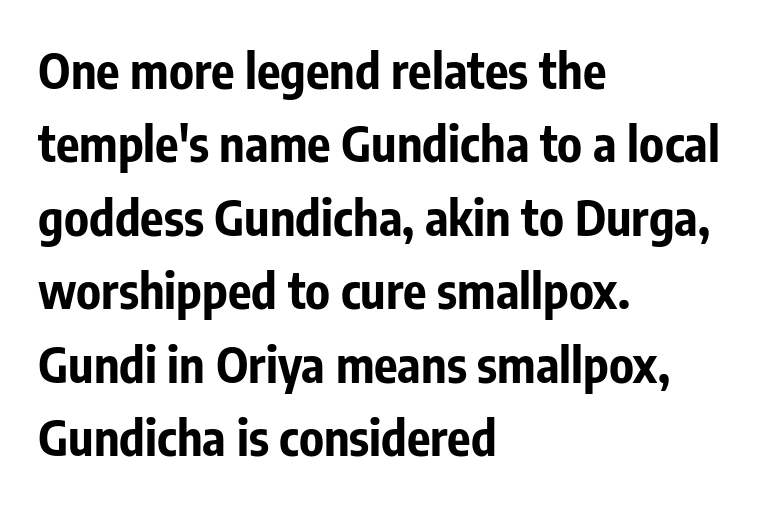
Q: Is the text bold? A: Yes.
Q: Is the text italic (slanted)? A: No, it is upright.
Q: Is the typeface a serif or a sans-serif typeface? A: Sans-serif.
Q: Is the text underlined? A: No.
Q: How is the paragraph aligned? A: Left-aligned.
Q: Is the spacing between letters normal or unusually wide? A: Normal.
Q: Is the spacing between lines tight, normal or loose? A: Normal.
Q: Width (condensed, normal, or wide)? A: Condensed.
Q: Stroke contrast? A: Low.
Q: x-height? A: Medium.
Q: Monospaced? A: No.
